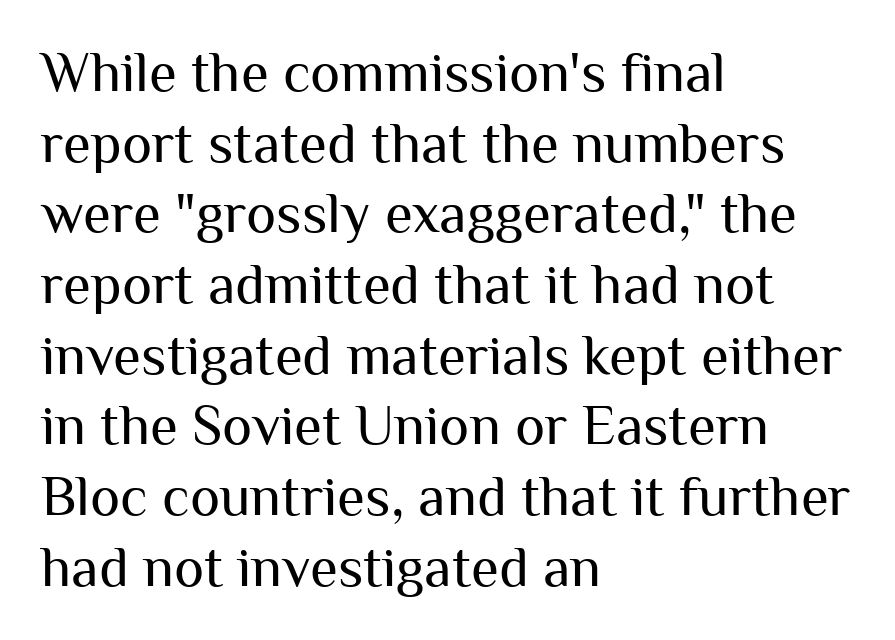
Q: Is the text bold? A: No.
Q: Is the text italic (slanted)? A: No, it is upright.
Q: Is the typeface a serif or a sans-serif typeface? A: Sans-serif.
Q: Is the text underlined? A: No.
Q: How is the paragraph aligned? A: Left-aligned.
Q: Is the spacing between letters normal or unusually wide? A: Normal.
Q: Width (condensed, normal, or wide)? A: Normal.
Q: Stroke contrast? A: Medium.
Q: x-height? A: Medium.
Q: Monospaced? A: No.
